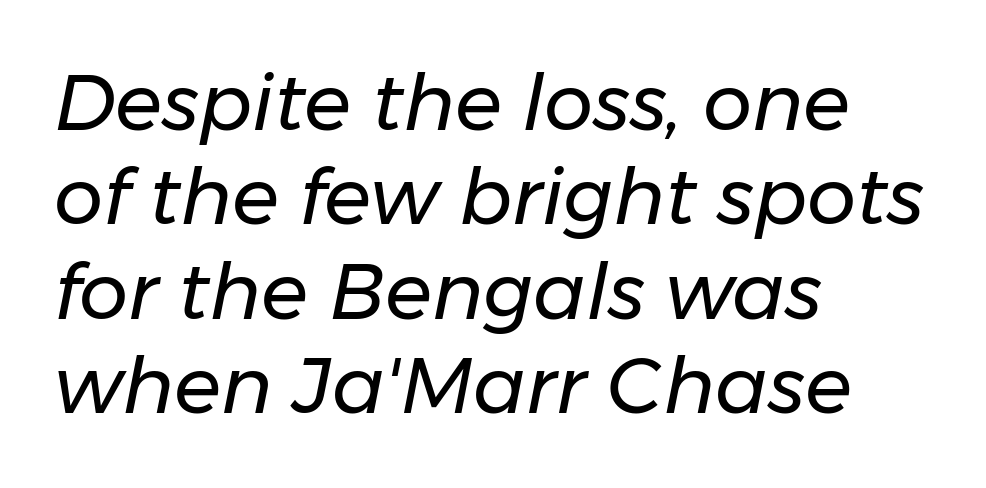
These lines stack with their left ends in a neat column. This sample has the flowing, uneven cadence of proportional lettering. Does extra space separate the letters? No, they use regular spacing. Tall strokes in this sample are angled rather than plumb. Counters stay open thanks to moderate or lighter strokes.
